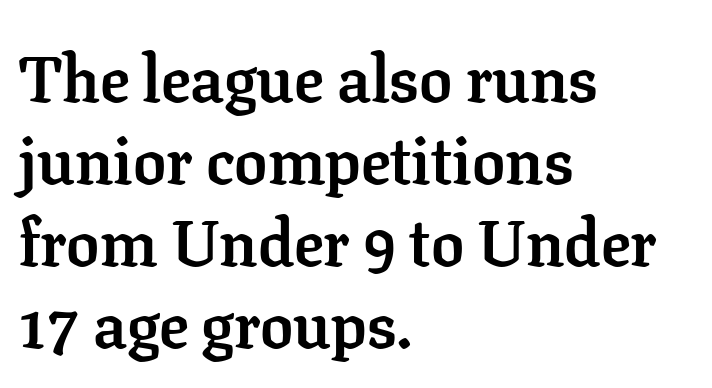
Q: Is the text bold? A: Yes.
Q: Is the text italic (slanted)? A: No, it is upright.
Q: Is the typeface a serif or a sans-serif typeface? A: Serif.
Q: Is the text underlined? A: No.
Q: How is the paragraph aligned? A: Left-aligned.
Q: Is the spacing between letters normal or unusually wide? A: Normal.
Q: Width (condensed, normal, or wide)? A: Normal.
Q: Stroke contrast? A: Low.
Q: x-height? A: Medium.
Q: Monospaced? A: No.
